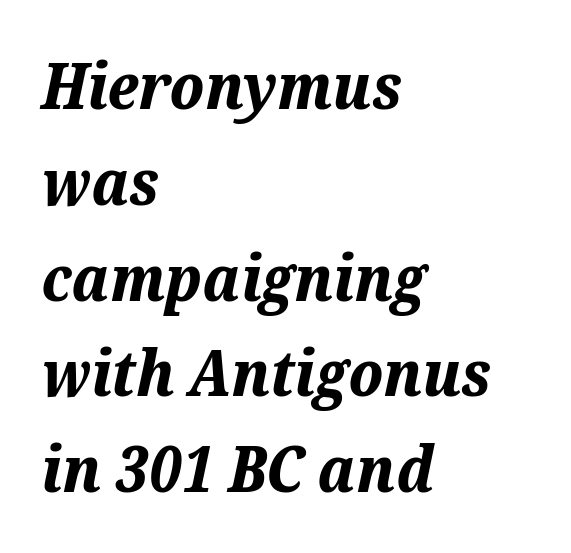
If you drew a ruler down the left edge, every line would touch it. Rendered with sloped, italic letterforms. Leading: standard. The gap between lines stays unmarked.
